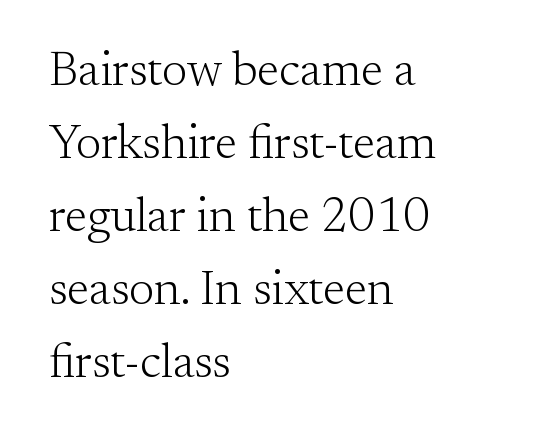
The image shows 48 px light serif type, upright; set left-aligned, normal line spacing (1.52x), normal letter spacing, not underlined; medium stroke contrast and a small x-height.
